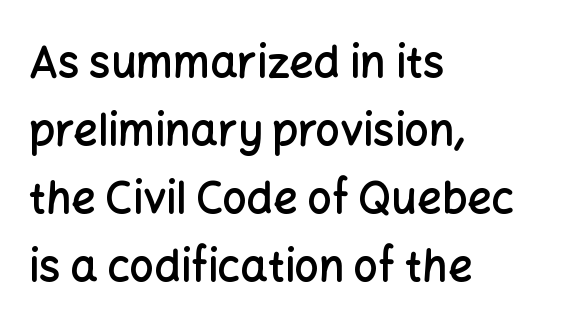
The image shows 43 px semibold sans-serif type, upright; set left-aligned, normal line spacing (1.58x), normal letter spacing, not underlined; low stroke contrast and a medium x-height.
